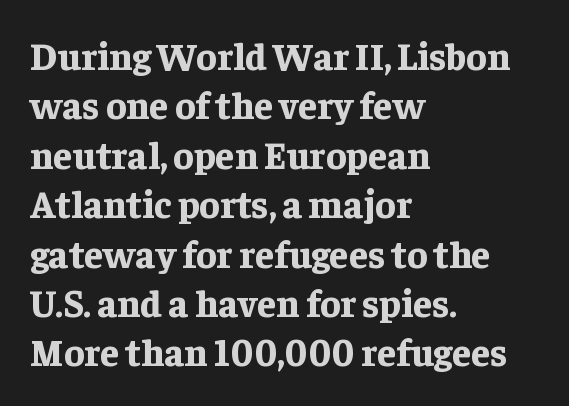
The image shows 38 px bold serif type, upright; set left-aligned, normal line spacing (1.3x), normal letter spacing, not underlined; low stroke contrast and a medium x-height.
